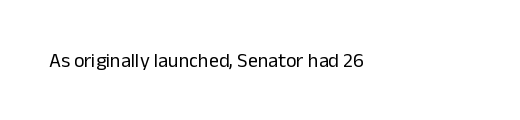
The image shows 20 px text type, upright; set left-aligned, normal letter spacing, not underlined.
